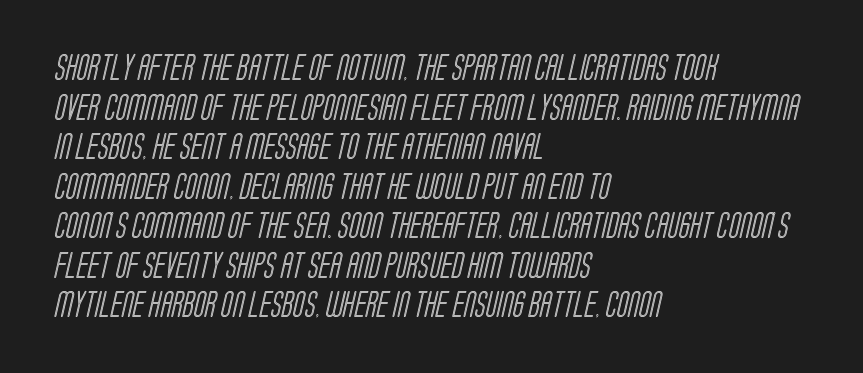
The passage shown is not underscored anywhere. Regarding leading, the lines here are spaced in the standard way. Line starts are locked; line ends wander. No extra tracking has been applied to these lines.
